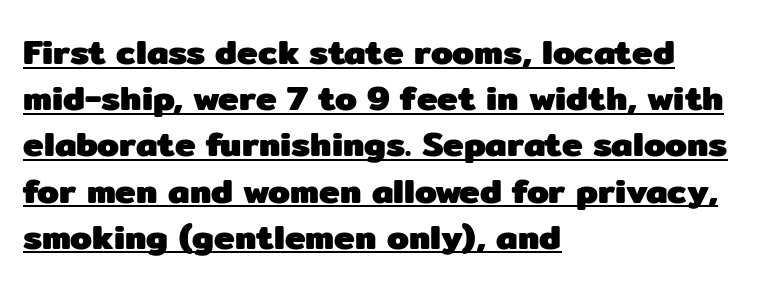
Q: Is the text bold? A: Yes.
Q: Is the text italic (slanted)? A: No, it is upright.
Q: Is the typeface a serif or a sans-serif typeface? A: Sans-serif.
Q: Is the text underlined? A: Yes.
Q: How is the paragraph aligned? A: Left-aligned.
Q: Is the spacing between letters normal or unusually wide? A: Normal.
Q: Is the spacing between lines tight, normal or loose? A: Normal.
Q: Width (condensed, normal, or wide)? A: Normal.
Q: Stroke contrast? A: Low.
Q: x-height? A: Medium.
Q: Monospaced? A: No.
